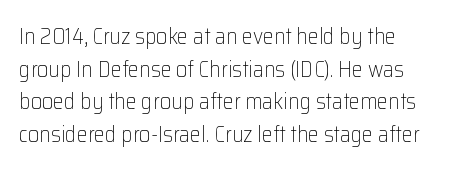
{"italic": "no", "bold": "no", "underline": "no", "line_spacing": "normal", "line_spacing_ratio": 1.48, "letter_spacing": "normal", "letter_spacing_em": 0.0, "glyph_px": 22}
